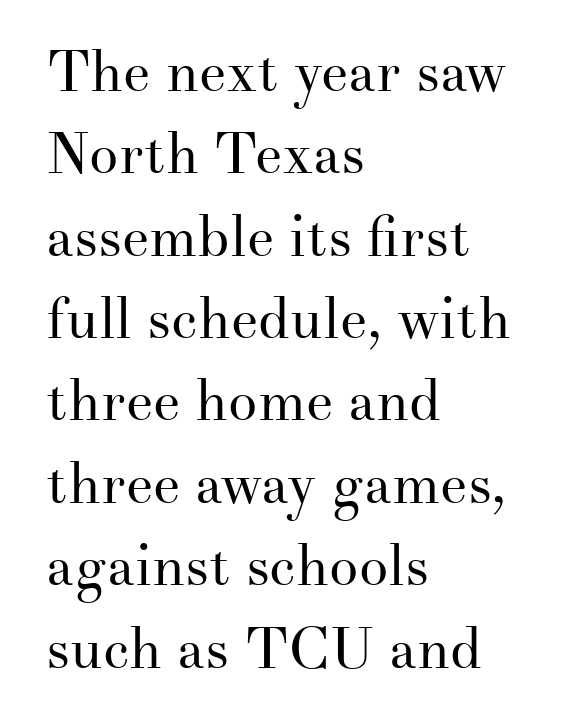
The image shows 58 px regular-weight serif type, upright; set left-aligned, normal line spacing (1.42x), normal letter spacing, not underlined; medium stroke contrast and a small x-height.
